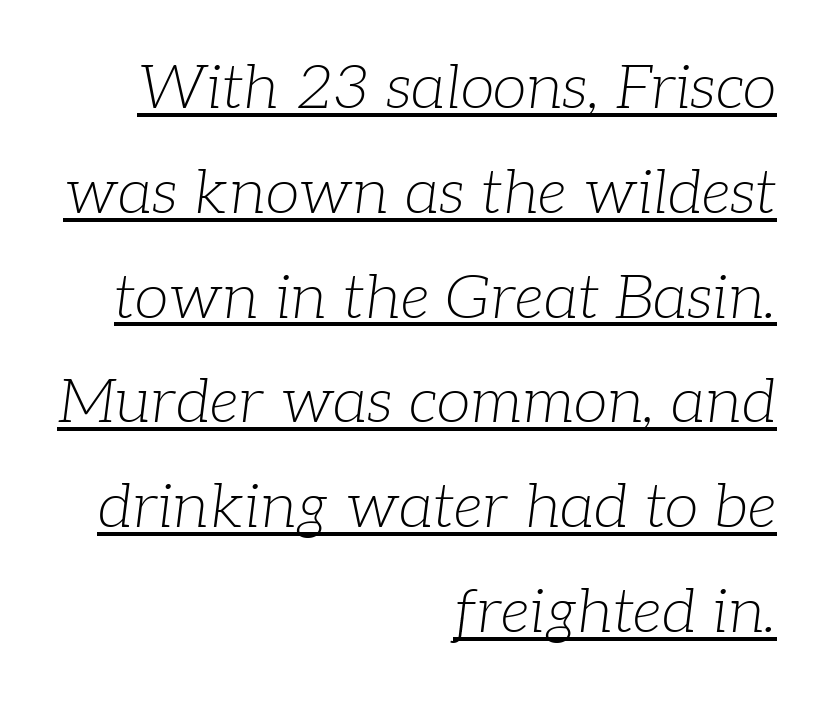
{"serif": "yes", "italic": "yes", "lean": "right", "slant_degrees": 7, "bold": "no", "weight": "light", "width": "normal", "stroke_contrast": "low", "x_height": "medium", "monospaced": "no", "underline": "yes", "align": "right", "line_spacing": "normal", "line_spacing_ratio": 1.69, "letter_spacing": "normal", "letter_spacing_em": 0.0, "glyph_px": 62}
